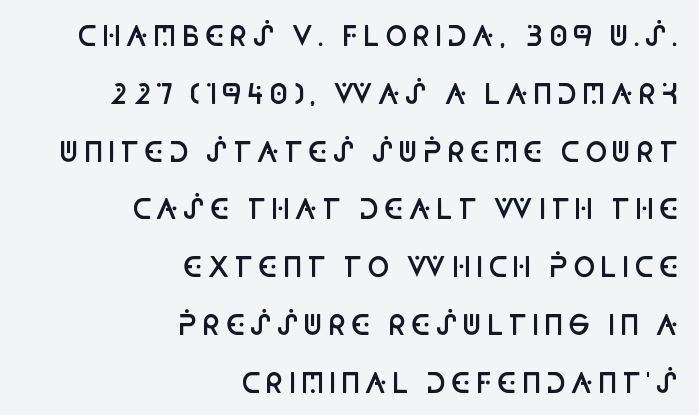
Glance below the letters and you will spot only blank space. The typesetter chose a ragged-left arrangement here. Does the lettering tilt? It doesn't — this is upright. This block would shrink considerably if given ordinary leading; it's expanded now. A bit beefed up — I'd call it semibold rather than bold.
